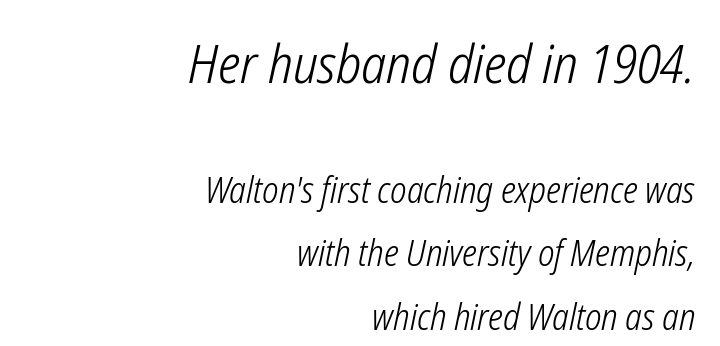
{"italic": "yes", "lean": "right", "slant_degrees": 12, "bold": "no", "weight": "light", "width": "condensed", "stroke_contrast": "low", "x_height": "medium", "monospaced": "no", "underline": "no", "align": "right", "line_spacing_ratio": 1.77, "letter_spacing": "normal", "letter_spacing_em": 0.0, "larger_block": "first", "size_ratio": 1.5, "glyph_px": 54}
